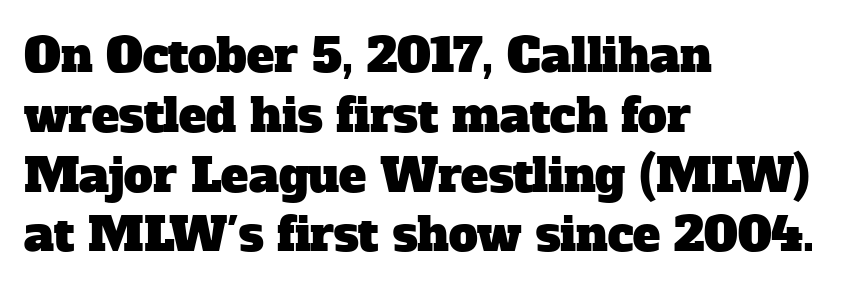
Old-style or modern, the face here clearly has serifs. Layout note: lines flush left. Notice how descenders clear the ascenders below comfortably — that's standard leading. You could not count columns in this text — the font is proportionally spaced. The zone under the glyphs is completely vacant. Caption: standard tracking, unaltered.
